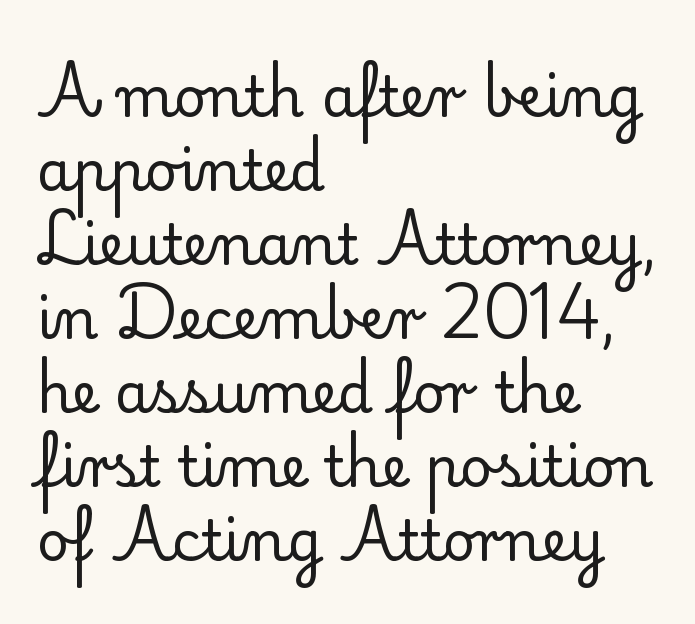
{"serif": "yes", "italic": "no", "bold": "no", "weight": "regular", "width": "normal", "stroke_contrast": "low", "x_height": "small", "monospaced": "no", "underline": "no", "align": "left", "line_spacing": "normal", "line_spacing_ratio": 1.32, "letter_spacing": "normal", "letter_spacing_em": 0.0, "glyph_px": 56}
